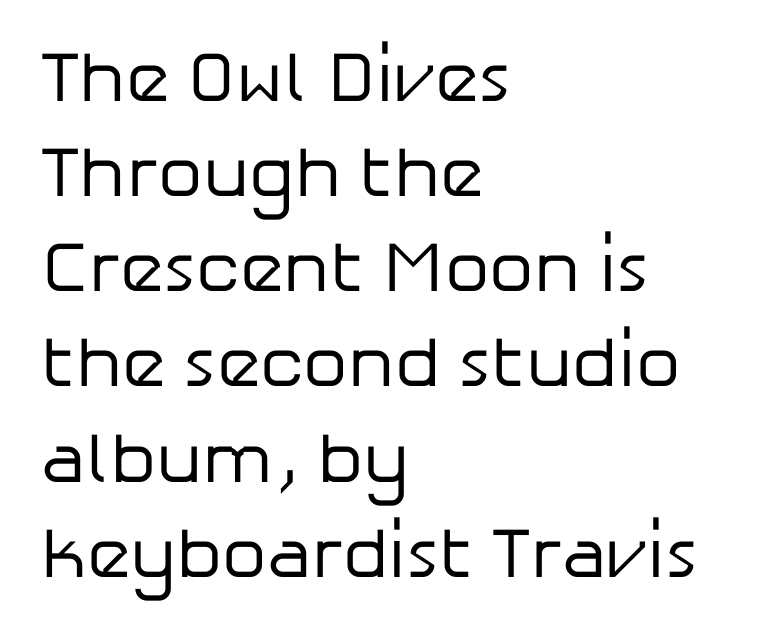
The image shows 71 px regular-weight sans-serif type, upright; set left-aligned, normal line spacing (1.34x), normal letter spacing, not underlined; low stroke contrast and a medium x-height.
